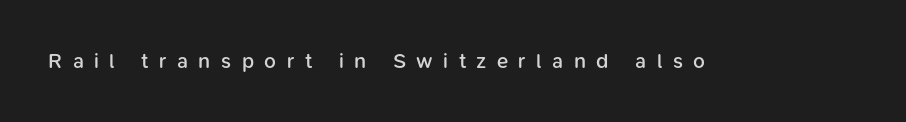
The image shows 21 px text type, upright; set unusually wide letter spacing (+0.5 em), not underlined.
